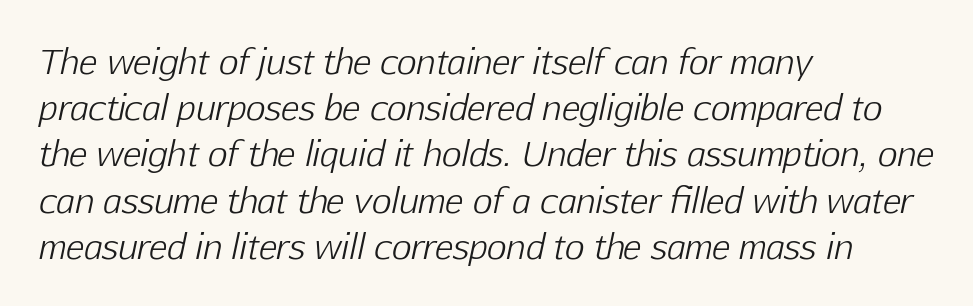
The face used here has a pronounced slope to its letters. Each letter keeps its own natural width here, so spacing adapts to shape. Caption: standard tracking, unaltered. Think standard paragraph weight, or any step lighter than that. Line beginnings align vertically; line endings do not. Rule under the text: the space is simply empty.
